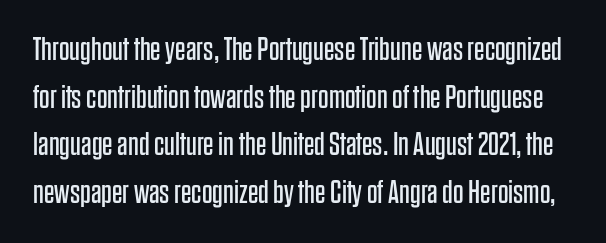
The image shows 33 px regular-weight, condensed sans-serif type, upright; set normal line spacing (1.44x), normal letter spacing, not underlined; low stroke contrast and a large x-height.
